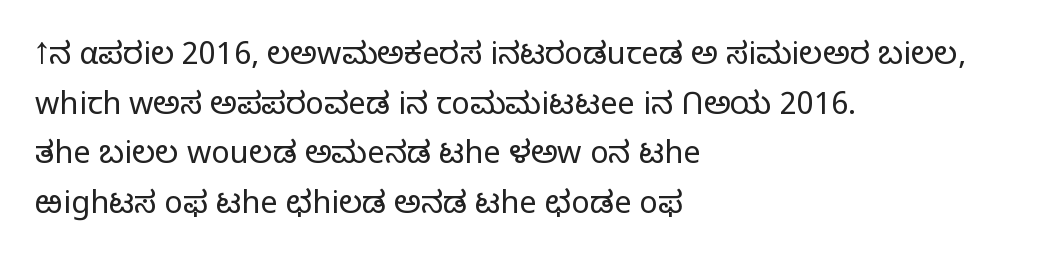
Q: Is the text bold? A: No.
Q: Is the text italic (slanted)? A: No, it is upright.
Q: Is the typeface a serif or a sans-serif typeface? A: Sans-serif.
Q: Is the text underlined? A: No.
Q: How is the paragraph aligned? A: Left-aligned.
Q: Is the spacing between letters normal or unusually wide? A: Normal.
Q: Is the spacing between lines tight, normal or loose? A: Normal.
Q: Width (condensed, normal, or wide)? A: Normal.
Q: Stroke contrast? A: Low.
Q: x-height? A: Medium.
Q: Monospaced? A: No.
